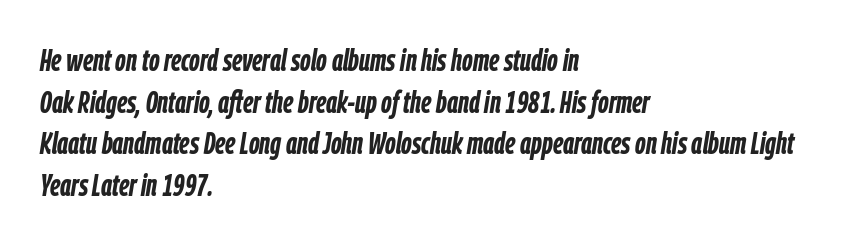
Q: Is the text bold? A: Yes.
Q: Is the text italic (slanted)? A: Yes, it leans right by about 9 degrees.
Q: Is the text underlined? A: No.
Q: How is the paragraph aligned? A: Left-aligned.
Q: Is the spacing between letters normal or unusually wide? A: Normal.
Q: Is the spacing between lines tight, normal or loose? A: Normal.
Q: Width (condensed, normal, or wide)? A: Condensed.
Q: Stroke contrast? A: Low.
Q: x-height? A: Medium.
Q: Monospaced? A: No.
